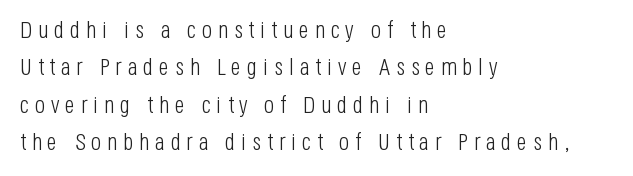
Q: Is the text bold? A: No.
Q: Is the text italic (slanted)? A: No, it is upright.
Q: Is the text underlined? A: No.
Q: How is the paragraph aligned? A: Left-aligned.
Q: Is the spacing between letters normal or unusually wide? A: Unusually wide.
Q: Is the spacing between lines tight, normal or loose? A: Normal.
